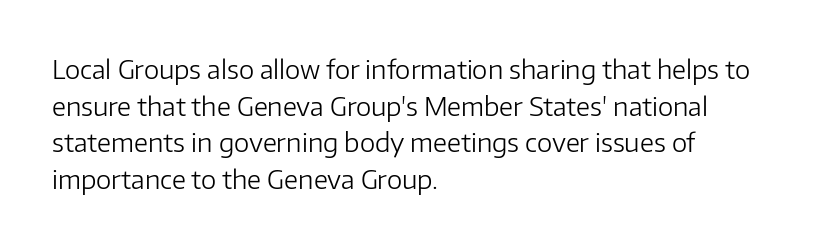
In CSS terms this would be text-align: left. The words here are not underlined. The font is comparable to plain body text, perhaps lighter. Every character sits straight up, as roman type does. The vertical gap from one line to the next is medium. Compared with typical body copy, the letter spacing here is the same.
